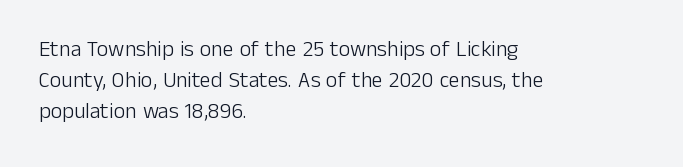
Summary of vertical rhythm: regular, with standard interline spacing. Short note: letters normally spaced. The font's upright variant was chosen for this text. Casual observation: everything's shoved over to the left.
